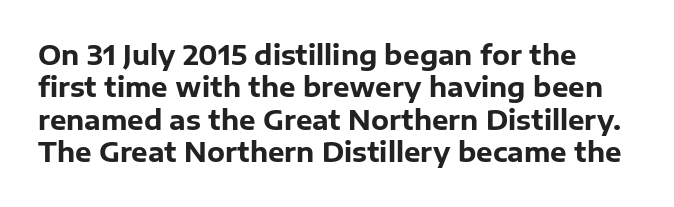
What weight is shown? A full bold with thick strokes. Glance below the letters and you will spot only blank space. This sample keeps an unexceptional amount of space between lines. The line texture is even and compact thanks to regular tracking.
